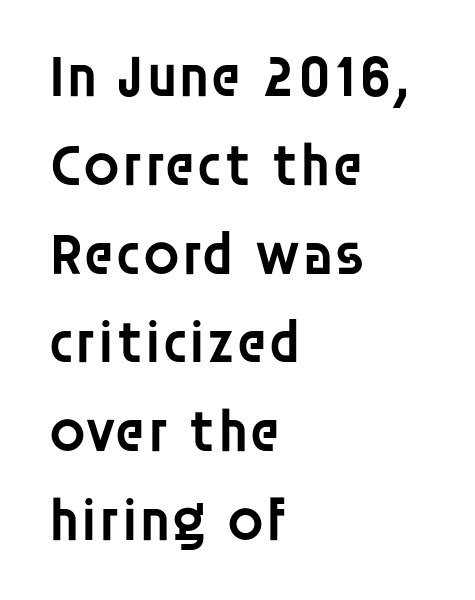
Vertical strokes here are truly vertical. No word sits above an underline. Horizontal alignment here is leftward, the default for most running prose. Serifs: no, the terminals of the letterforms are clean. Tracking here is standard; glyphs follow each other at the usual distance.
